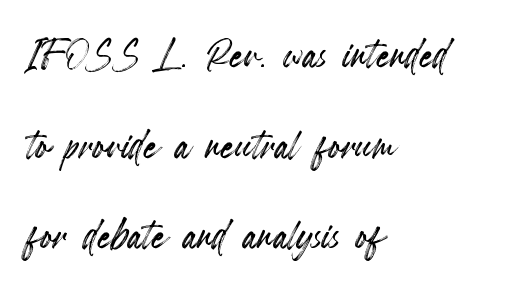
Q: Is the text italic (slanted)? A: Yes.
Q: Is the text underlined? A: No.
Q: How is the paragraph aligned? A: Left-aligned.
Q: Is the spacing between letters normal or unusually wide? A: Normal.
Q: Width (condensed, normal, or wide)? A: Condensed.
Q: x-height? A: Small.
Q: Monospaced? A: No.
